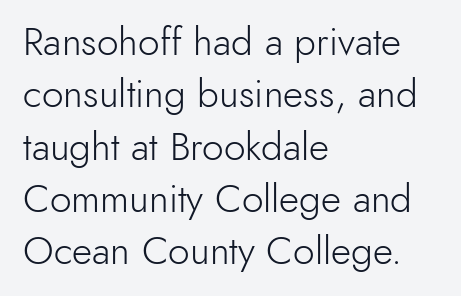
Q: Is the text bold? A: No.
Q: Is the text italic (slanted)? A: No, it is upright.
Q: Is the typeface a serif or a sans-serif typeface? A: Sans-serif.
Q: Is the text underlined? A: No.
Q: How is the paragraph aligned? A: Left-aligned.
Q: Is the spacing between letters normal or unusually wide? A: Normal.
Q: Is the spacing between lines tight, normal or loose? A: Normal.
Q: Width (condensed, normal, or wide)? A: Normal.
Q: x-height? A: Small.
Q: Monospaced? A: No.
